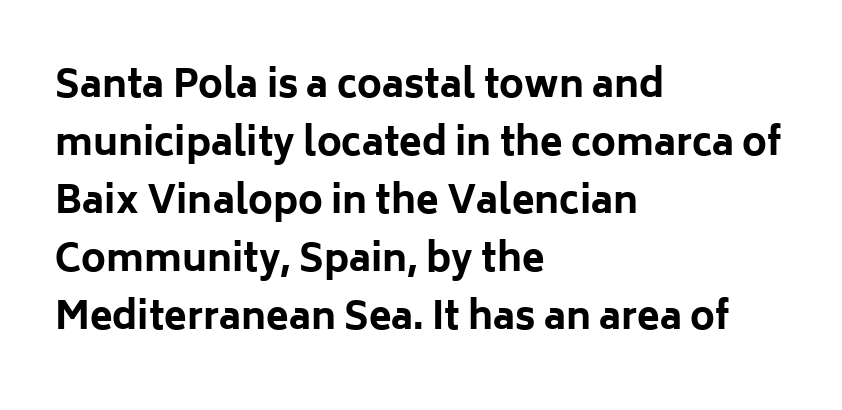
{"serif": "no", "italic": "no", "bold": "yes", "weight": "bold", "width": "normal", "stroke_contrast": "low", "x_height": "medium", "monospaced": "no", "underline": "no", "align": "left", "line_spacing": "normal", "line_spacing_ratio": 1.57, "letter_spacing": "normal", "letter_spacing_em": 0.0, "glyph_px": 37}
